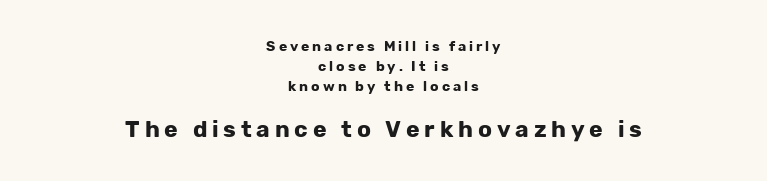
One glance says typical: line gaps are just what's usual. Compared with a flush-left layout, this one balances lines on the center instead. Which chunk is bigger? The second one — the bottom block dwarfs the top. A bare baseline throughout the passage. Nope, not italic — everything's standing straight.
